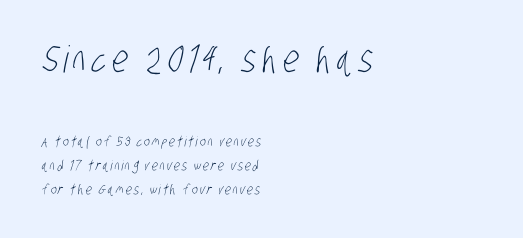
The image shows 37 px light, condensed sans-serif type; set left-aligned, line spacing 1.71x, not underlined; the first (top) block is 2.64x larger; low stroke contrast and a large x-height.
